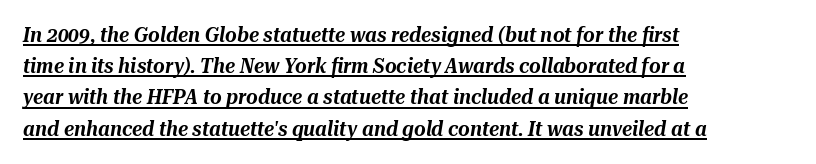
The block of text has a typical density, with ordinary space between rows. The face used here has a pronounced slope to its letters. The setting favours the left margin, as ordinary paragraphs usually do. Characters follow at the spacing the type designer built in.
